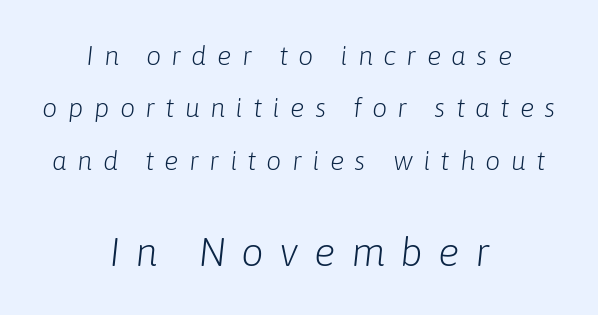
Q: Is the text bold? A: No.
Q: Is the text italic (slanted)? A: Yes, it leans right by about 6 degrees.
Q: Is the text underlined? A: No.
Q: How is the paragraph aligned? A: Centered.
Q: Is the spacing between letters normal or unusually wide? A: Unusually wide.
Q: Is the spacing between lines tight, normal or loose? A: Loose.
Q: Which block of text is set in a larger size, the first (top) or the second (bottom)? A: The second (bottom) one.
Q: Width (condensed, normal, or wide)? A: Normal.
Q: Stroke contrast? A: Low.
Q: x-height? A: Medium.
Q: Monospaced? A: No.
